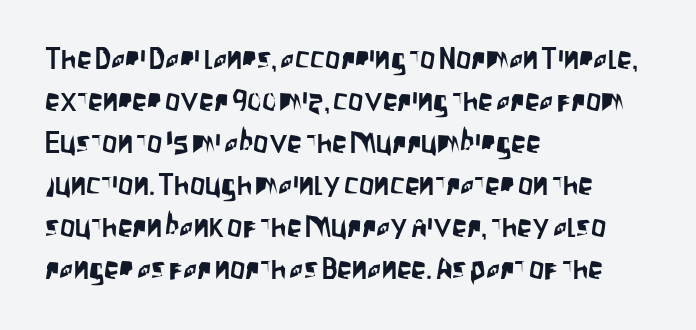
{"serif": "no", "italic": "no", "width": "condensed", "stroke_contrast": "low", "x_height": "large", "monospaced": "no", "underline": "no", "align": "left", "line_spacing": "normal", "line_spacing_ratio": 1.4, "letter_spacing": "normal", "letter_spacing_em": 0.0, "glyph_px": 30}
